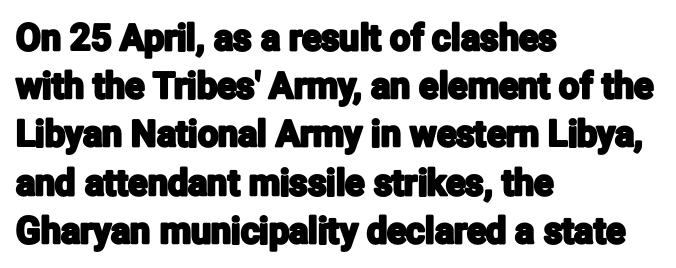
Q: Is the text italic (slanted)? A: No, it is upright.
Q: Is the typeface a serif or a sans-serif typeface? A: Sans-serif.
Q: Is the text underlined? A: No.
Q: How is the paragraph aligned? A: Left-aligned.
Q: Is the spacing between letters normal or unusually wide? A: Normal.
Q: Is the spacing between lines tight, normal or loose? A: Normal.
Q: Width (condensed, normal, or wide)? A: Condensed.
Q: Stroke contrast? A: Low.
Q: x-height? A: Medium.
Q: Monospaced? A: No.
